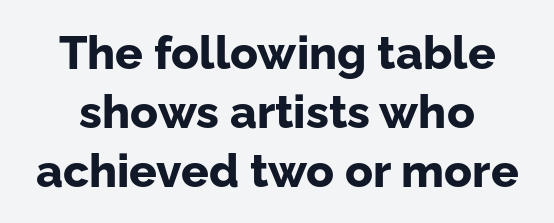
Q: Is the text bold? A: Yes.
Q: Is the text italic (slanted)? A: No, it is upright.
Q: Is the typeface a serif or a sans-serif typeface? A: Sans-serif.
Q: Is the text underlined? A: No.
Q: Is the spacing between letters normal or unusually wide? A: Normal.
Q: Is the spacing between lines tight, normal or loose? A: Normal.
Q: Width (condensed, normal, or wide)? A: Normal.
Q: Stroke contrast? A: Low.
Q: x-height? A: Medium.
Q: Monospaced? A: No.
